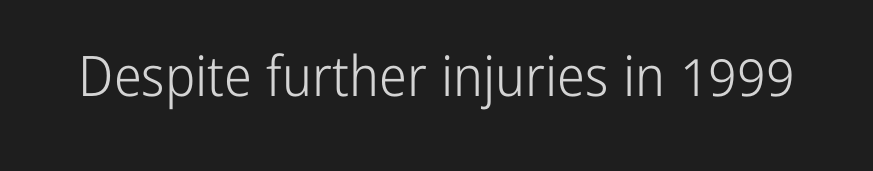
Q: Is the text bold? A: No.
Q: Is the text italic (slanted)? A: No, it is upright.
Q: Is the typeface a serif or a sans-serif typeface? A: Sans-serif.
Q: Is the text underlined? A: No.
Q: Is the spacing between letters normal or unusually wide? A: Normal.
Q: Width (condensed, normal, or wide)? A: Condensed.
Q: Stroke contrast? A: Low.
Q: x-height? A: Medium.
Q: Monospaced? A: No.
